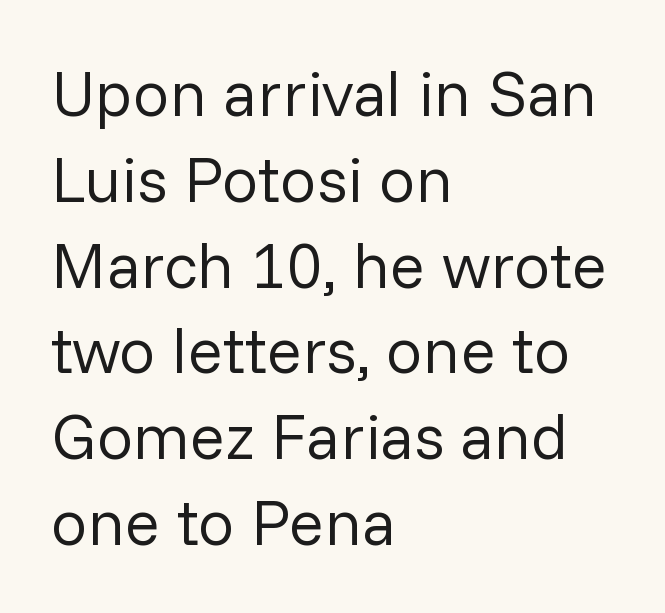
Lines of text with bare space underneath. The letters sit at their default tracking, neither squeezed nor spread. The text block is weighted toward the left margin, trailing off unevenly rightward. Counters stay open thanks to moderate or lighter strokes.
